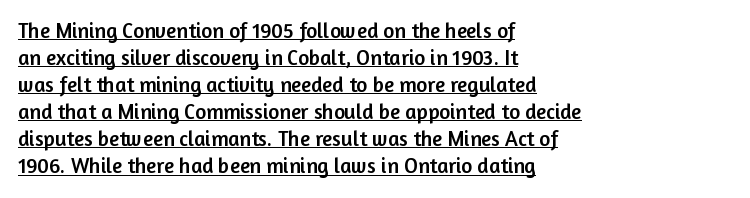
Has an underline been added? It has. If you measured baseline to baseline, you'd find a middling distance. A student would call this left alignment; a typographer would say flush left, rag right. The letters stand straight up with perfectly vertical stems. Honestly, the letter spacing is just normal — you wouldn't notice it.
